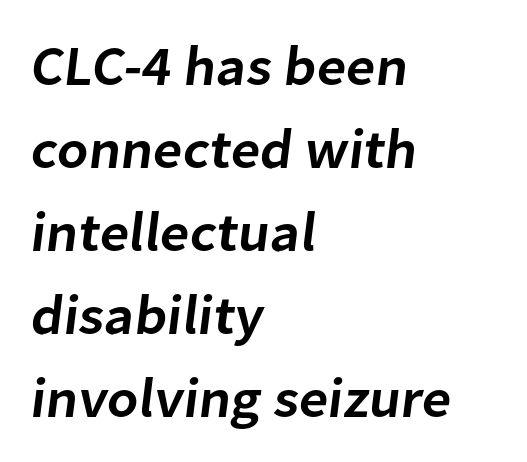
The image shows 56 px semibold sans-serif type; set left-aligned, normal line spacing (1.48x), normal letter spacing, not underlined; low stroke contrast and a medium x-height.
